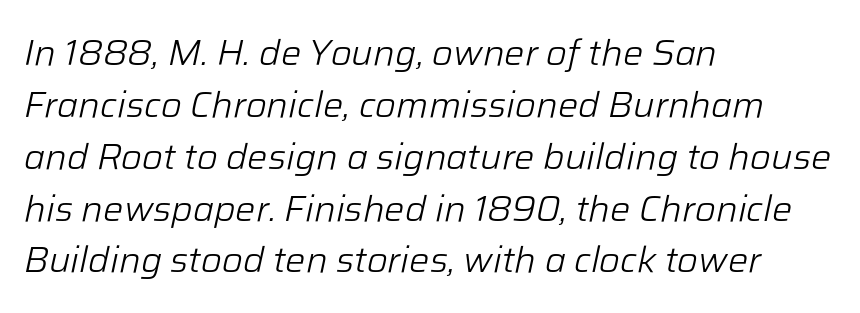
Note the varied advance widths — an 'i' is clearly narrower than an 'm'. Is the type slanted? Yes — the strokes lean at a clear angle. Has an underline been added? It has not. Stroke mass is kept to a normal reading level or below. The compositor pushed each line to the left boundary.
